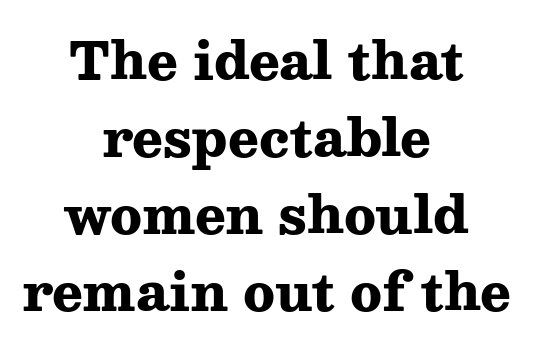
The image shows 51 px heavy, wide serif type, upright; set centered, normal line spacing (1.51x), normal letter spacing, not underlined; medium stroke contrast and a medium x-height.
